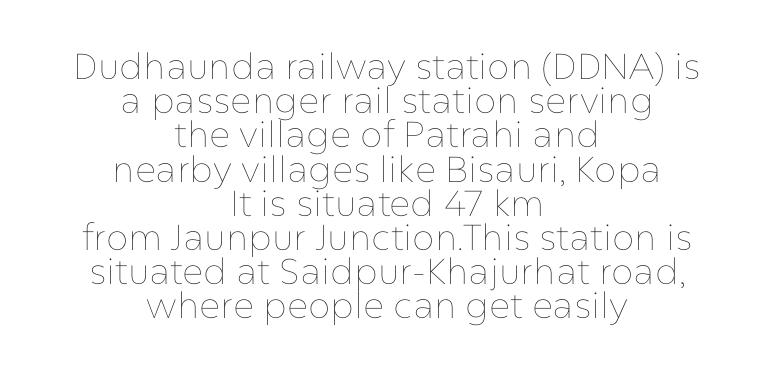
Is there much room between lines? No — they nearly touch. Character widths vary here, with narrow letters taking less room than wide ones. The lines are quadded center. Summary of weight: not heavy and not bold.
